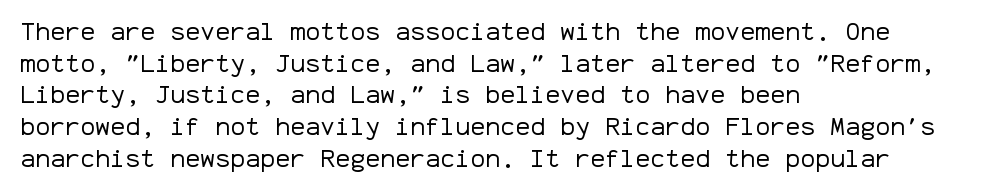
{"italic": "no", "bold": "no", "underline": "no", "align": "left", "line_spacing": "normal", "line_spacing_ratio": 1.27, "letter_spacing": "normal", "letter_spacing_em": 0.0, "glyph_px": 25}
